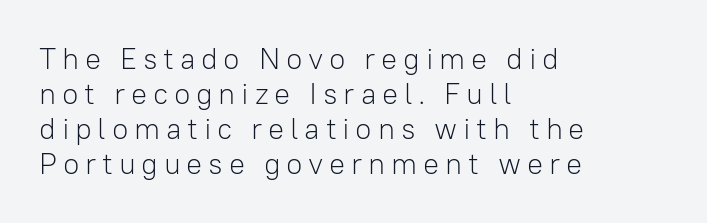
Q: Is the text bold? A: No.
Q: Is the text italic (slanted)? A: No, it is upright.
Q: Is the typeface a serif or a sans-serif typeface? A: Sans-serif.
Q: Is the text underlined? A: No.
Q: How is the paragraph aligned? A: Left-aligned.
Q: Width (condensed, normal, or wide)? A: Normal.
Q: Stroke contrast? A: Low.
Q: x-height? A: Medium.
Q: Monospaced? A: No.
